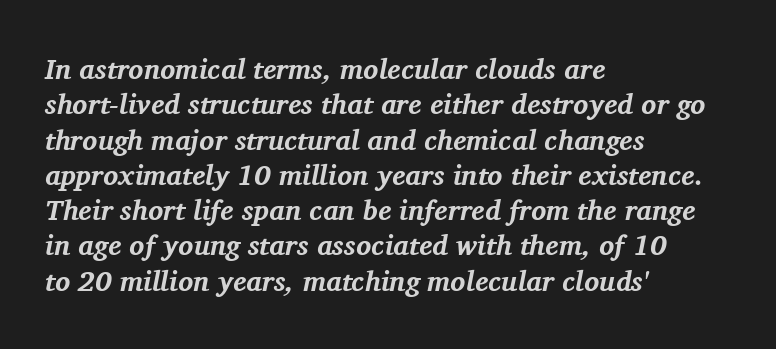
Q: Is the text bold? A: Yes.
Q: Is the text italic (slanted)? A: Yes, it leans right by about 11 degrees.
Q: Is the typeface a serif or a sans-serif typeface? A: Serif.
Q: Is the text underlined? A: No.
Q: How is the paragraph aligned? A: Left-aligned.
Q: Is the spacing between letters normal or unusually wide? A: Normal.
Q: Is the spacing between lines tight, normal or loose? A: Normal.
Q: Width (condensed, normal, or wide)? A: Normal.
Q: Stroke contrast? A: Medium.
Q: x-height? A: Medium.
Q: Monospaced? A: No.
